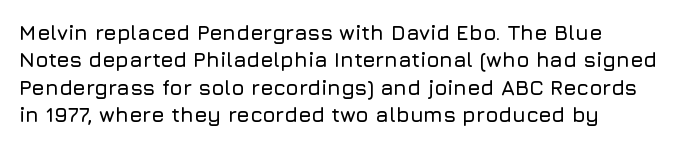
Q: Is the text italic (slanted)? A: No, it is upright.
Q: Is the text underlined? A: No.
Q: Is the spacing between letters normal or unusually wide? A: Normal.
Q: Is the spacing between lines tight, normal or loose? A: Normal.
